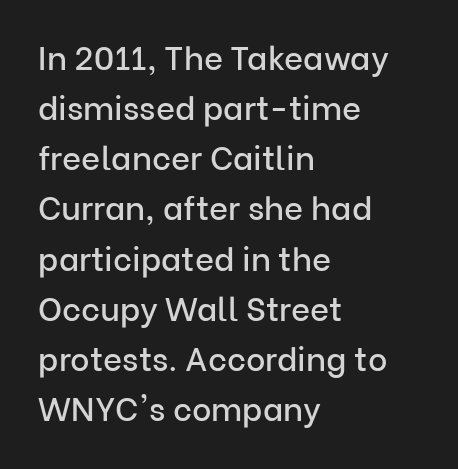
{"serif": "no", "italic": "no", "width": "normal", "stroke_contrast": "low", "x_height": "medium", "monospaced": "no", "underline": "no", "align": "left", "line_spacing": "normal", "line_spacing_ratio": 1.52, "letter_spacing": "normal", "letter_spacing_em": 0.0, "glyph_px": 33}
